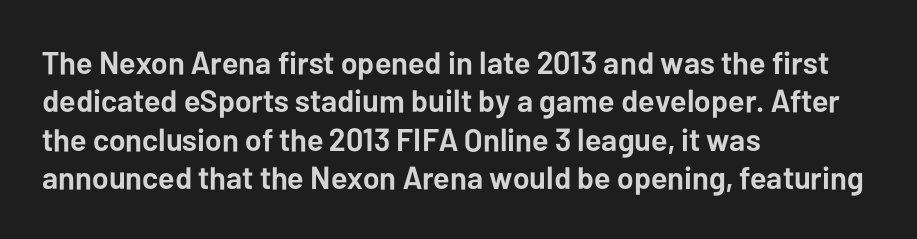
The image shows 32 px semibold sans-serif type, upright; set left-aligned, line spacing 1.2x, normal letter spacing, not underlined; low stroke contrast and a medium x-height.
